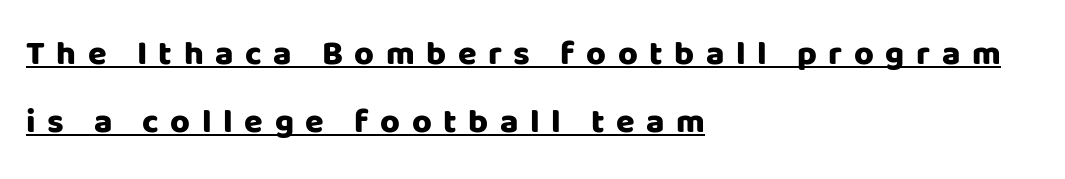
The image shows 34 px heavy sans-serif type, upright; set left-aligned, loose line spacing (1.99x), unusually wide letter spacing (+0.34 em), underlined; low stroke contrast and a large x-height.
